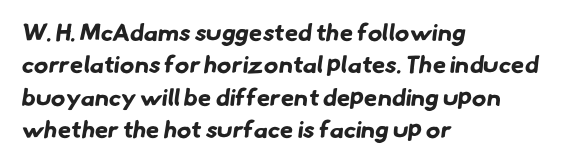
Quick note: interline space is typical. The letters sit at their default tracking, neither squeezed nor spread. Glance below the letters and you will spot only blank space. Bold? Absolutely — the strokes are thick and heavy. These lines stack with their left ends in a neat column.
